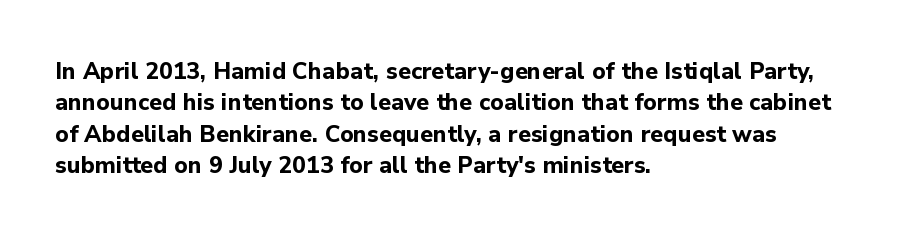
{"italic": "no", "bold": "yes", "underline": "no", "align": "left", "line_spacing": "normal", "line_spacing_ratio": 1.36, "letter_spacing": "normal", "letter_spacing_em": 0.0, "glyph_px": 23}
